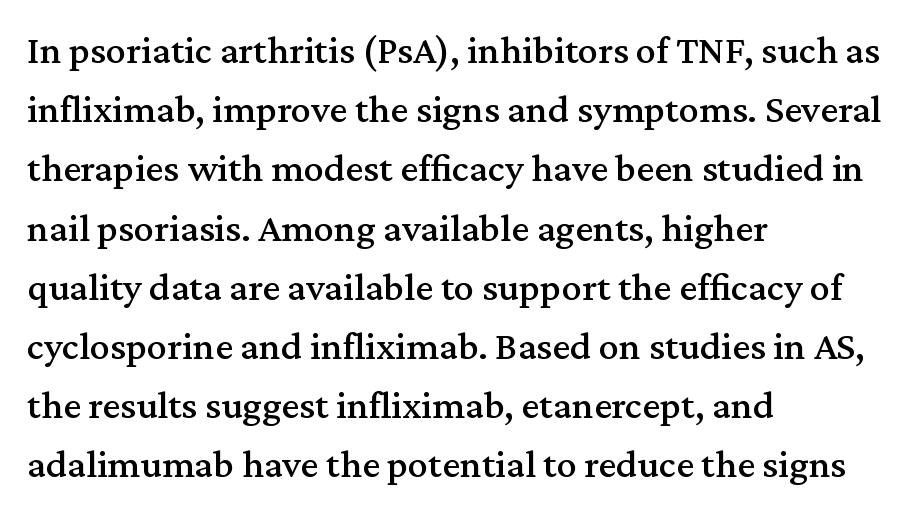
The image shows 40 px serif type, upright; set left-aligned, normal line spacing (1.48x), normal letter spacing, not underlined; medium stroke contrast and a medium x-height.
